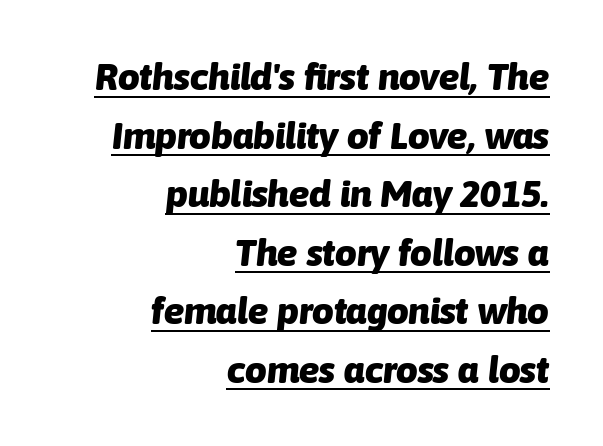
Q: Is the text bold? A: Yes.
Q: Is the text italic (slanted)? A: Yes, it leans right by about 6 degrees.
Q: Is the text underlined? A: Yes.
Q: How is the paragraph aligned? A: Right-aligned.
Q: Is the spacing between letters normal or unusually wide? A: Normal.
Q: Is the spacing between lines tight, normal or loose? A: Normal.
Q: Width (condensed, normal, or wide)? A: Normal.
Q: Stroke contrast? A: Low.
Q: x-height? A: Medium.
Q: Monospaced? A: No.
